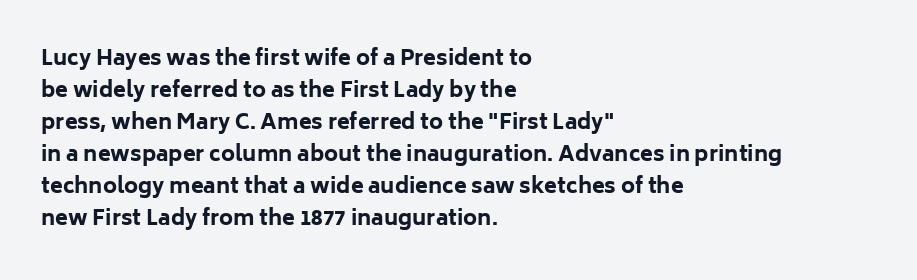
The image shows 21 px bold type, upright; set left-aligned, normal line spacing (1.52x), normal letter spacing, not underlined.
